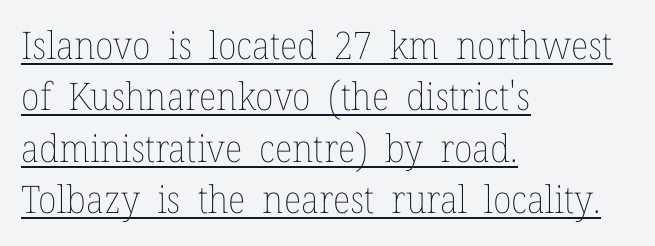
The image shows 38 px thin type, upright; set left-aligned, normal line spacing (1.35x), normal letter spacing, underlined; low stroke contrast and a medium x-height.
